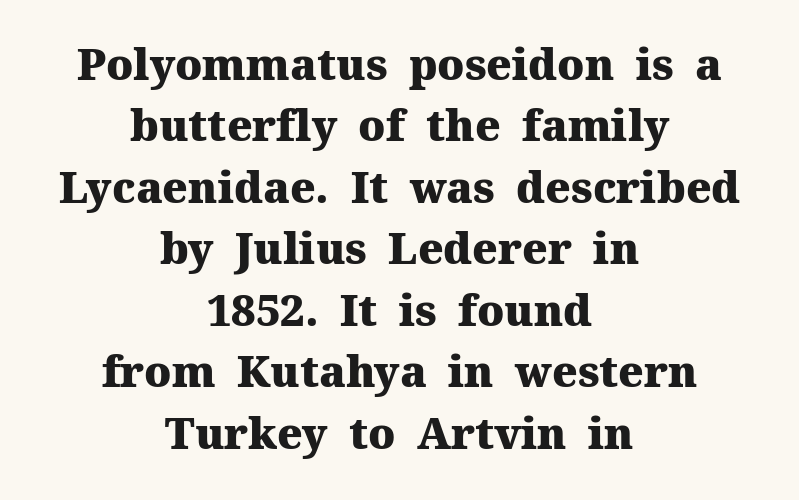
The image shows 43 px heavy serif type, upright; set centered, normal line spacing (1.43x), normal letter spacing, not underlined; medium stroke contrast and a medium x-height.
